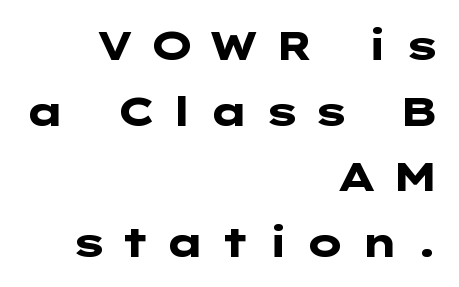
Q: Is the text bold? A: Yes.
Q: Is the text italic (slanted)? A: No, it is upright.
Q: Is the typeface a serif or a sans-serif typeface? A: Sans-serif.
Q: Is the text underlined? A: No.
Q: How is the paragraph aligned? A: Right-aligned.
Q: Is the spacing between letters normal or unusually wide? A: Unusually wide.
Q: Is the spacing between lines tight, normal or loose? A: Normal.
Q: Width (condensed, normal, or wide)? A: Wide.
Q: Stroke contrast? A: Low.
Q: x-height? A: Medium.
